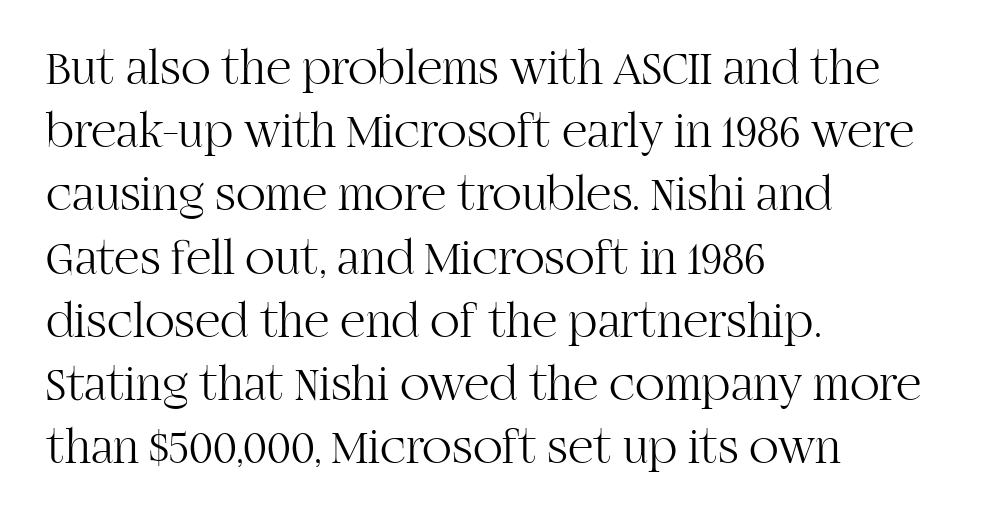
{"serif": "yes", "italic": "no", "bold": "no", "weight": "light", "width": "normal", "stroke_contrast": "high", "x_height": "large", "monospaced": "no", "underline": "no", "align": "left", "line_spacing": "normal", "line_spacing_ratio": 1.29, "letter_spacing": "normal", "letter_spacing_em": 0.0, "glyph_px": 49}
